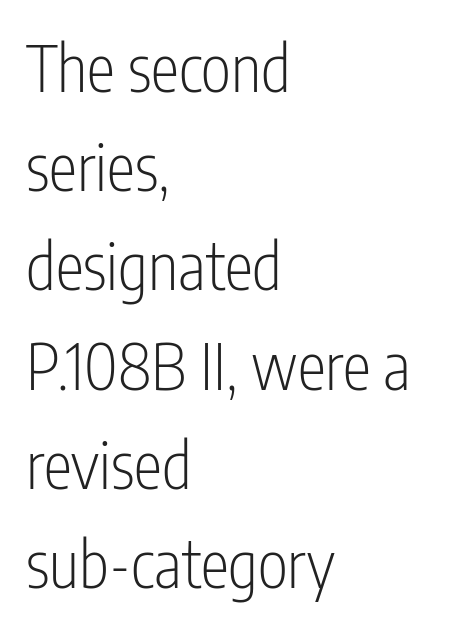
The image shows 64 px light, condensed sans-serif type, upright; set left-aligned, normal line spacing (1.55x), normal letter spacing, not underlined; low stroke contrast and a medium x-height.
